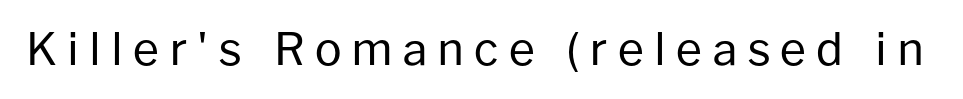
The baseline area is clear. Note the varied advance widths — an 'i' is clearly narrower than an 'm'. This is sans-serif lettering, the kind often seen on screens and signage. You can tell it's not italic because the verticals are truly vertical. The strokes carry an ordinary text weight at most. The type is letterspaced generously, with wide tracking.
